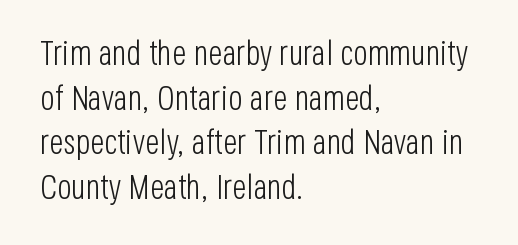
Stems here are at most as thick as an everyday book face. Is this a fixed-width face? No — the glyphs have proportional, varying widths. Each line starts at the same left margin while the right side varies. The face used here is rendered with its standard letterfit. A bare baseline throughout the passage.
